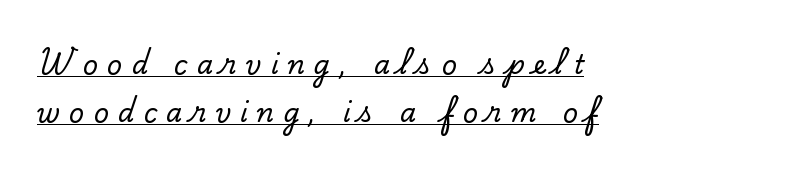
Students, note that the glyphs here are deliberately spaced far apart. If you drew a ruler down the left edge, every line would touch it. Beneath each row of characters lies a ruled line.
